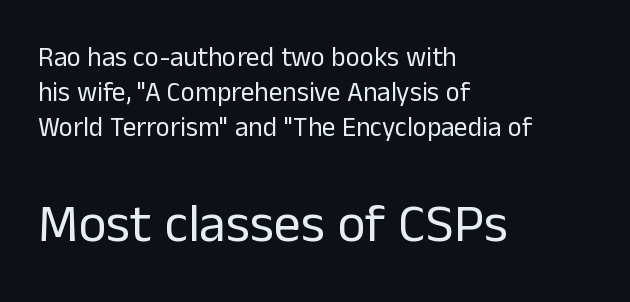
{"serif": "no", "italic": "no", "bold": "no", "weight": "regular", "width": "normal", "stroke_contrast": "low", "x_height": "medium", "monospaced": "no", "underline": "no", "align": "left", "line_spacing": "normal", "line_spacing_ratio": 1.29, "letter_spacing": "normal", "letter_spacing_em": 0.0, "larger_block": "second", "size_ratio": 2.0, "glyph_px": 54}
